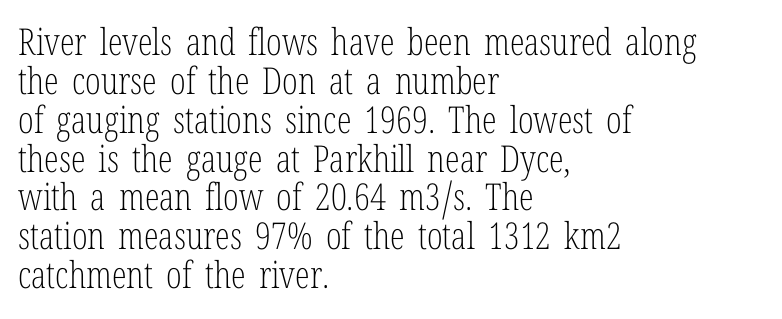
Q: Is the text bold? A: No.
Q: Is the text italic (slanted)? A: No, it is upright.
Q: Is the typeface a serif or a sans-serif typeface? A: Serif.
Q: Is the text underlined? A: No.
Q: How is the paragraph aligned? A: Left-aligned.
Q: Is the spacing between letters normal or unusually wide? A: Normal.
Q: Is the spacing between lines tight, normal or loose? A: Tight.
Q: Width (condensed, normal, or wide)? A: Condensed.
Q: Stroke contrast? A: Low.
Q: x-height? A: Medium.
Q: Monospaced? A: No.
